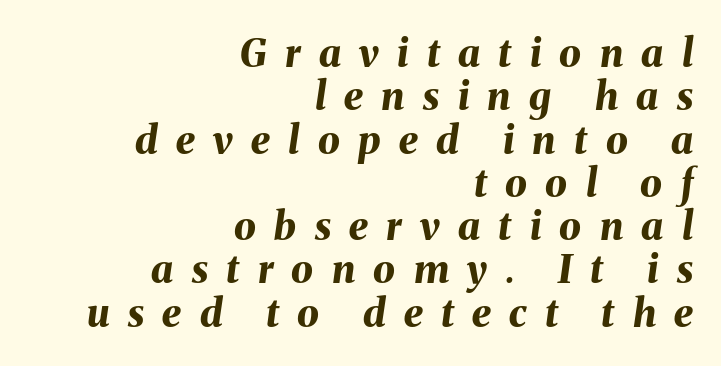
The image shows 39 px bold type, italic (leaning right); set right-aligned, tight line spacing (1.11x), unusually wide letter spacing (+0.47 em), not underlined; medium stroke contrast and a medium x-height.
